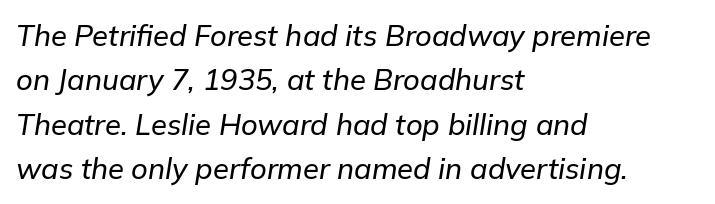
Q: Is the text italic (slanted)? A: Yes, it leans right by about 9 degrees.
Q: Is the text underlined? A: No.
Q: How is the paragraph aligned? A: Left-aligned.
Q: Is the spacing between letters normal or unusually wide? A: Normal.
Q: Is the spacing between lines tight, normal or loose? A: Normal.
Q: Width (condensed, normal, or wide)? A: Normal.
Q: Stroke contrast? A: Low.
Q: x-height? A: Medium.
Q: Monospaced? A: No.
